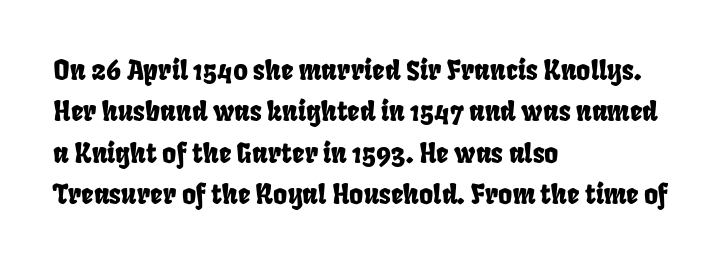
Q: Is the text underlined? A: No.
Q: How is the paragraph aligned? A: Left-aligned.
Q: Is the spacing between letters normal or unusually wide? A: Normal.
Q: Is the spacing between lines tight, normal or loose? A: Normal.
